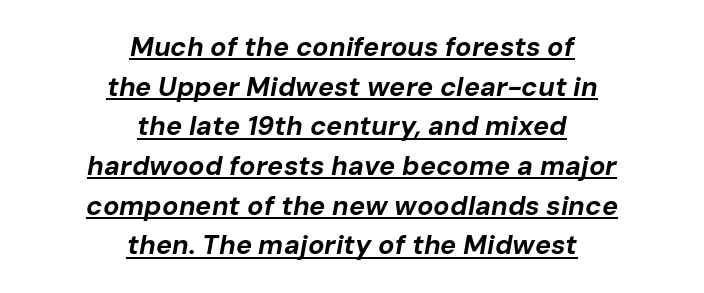
Set as a true bold cut, around the 700 mark. Compared with undecorated copy, this sample adds a rule below the words. Tracking here is standard; glyphs follow each other at the usual distance. The glyphs look as if they've been sheared to an angle. The typesetter chose a symmetrical, centered arrangement here. The line-height multiplier appears to be the usual default.
